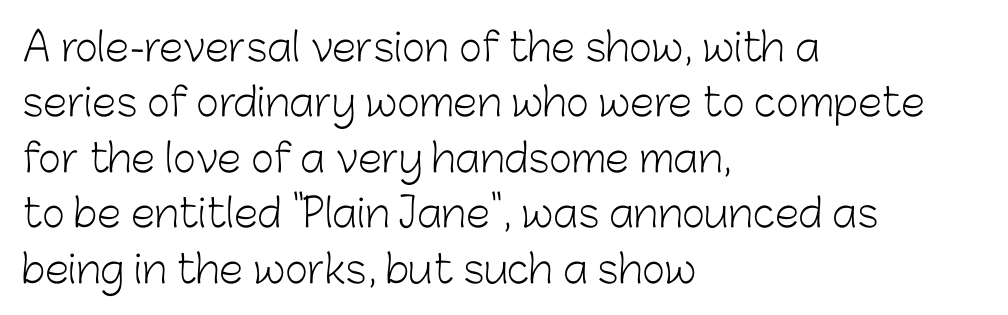
{"serif": "no", "italic": "no", "bold": "no", "weight": "light", "width": "normal", "stroke_contrast": "low", "x_height": "medium", "monospaced": "no", "underline": "no", "align": "left", "line_spacing": "normal", "line_spacing_ratio": 1.42, "letter_spacing": "normal", "letter_spacing_em": 0.0, "glyph_px": 39}
